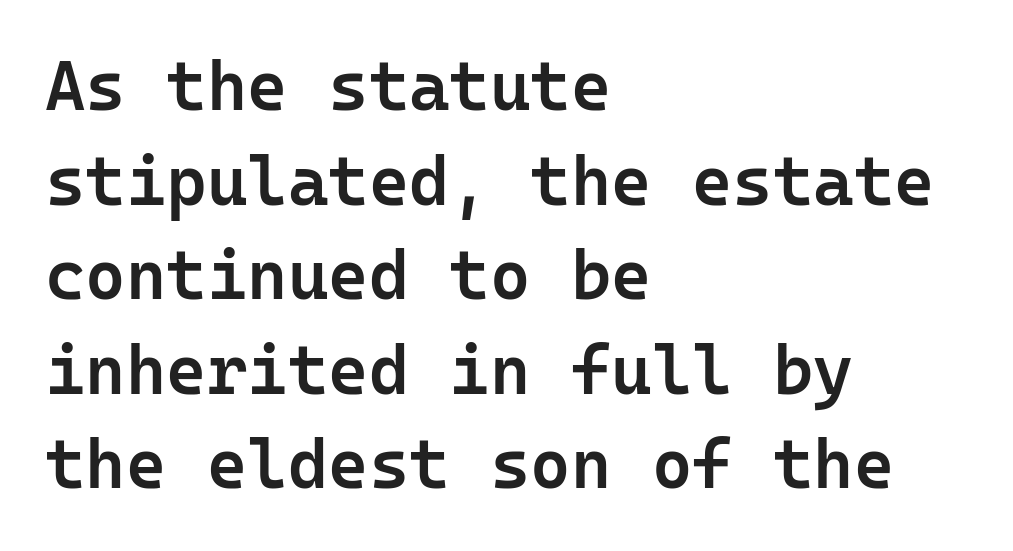
The strip under each line holds only bare page. Horizontally, the lines are justified to the leading edge only. The rendering shows plain stroke endings on the letterforms — a sans-serif design. Honestly, the row spacing looks completely unremarkable. Students, this is semibold: more ink than regular, less than bold.
